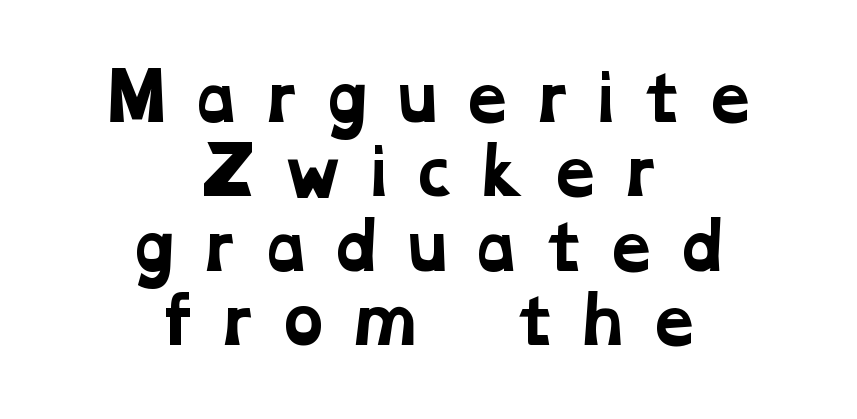
{"serif": "yes", "bold": "yes", "weight": "bold", "width": "wide", "stroke_contrast": "low", "x_height": "medium", "monospaced": "no", "underline": "no", "align": "center", "line_spacing_ratio": 1.18, "letter_spacing": "wide", "letter_spacing_em": 0.25, "glyph_px": 63}
